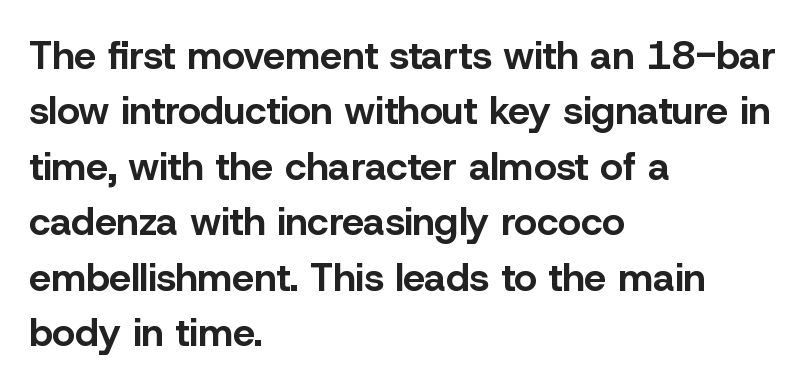
The image shows 39 px bold sans-serif type, upright; set left-aligned, normal line spacing (1.42x), normal letter spacing, not underlined; low stroke contrast and a medium x-height.
